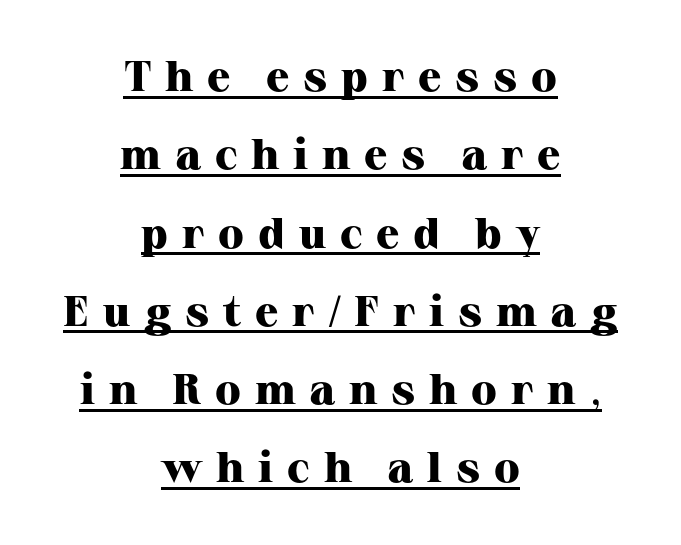
The image shows 43 px heavy serif type, upright; set centered, line spacing 1.82x, unusually wide letter spacing (+0.32 em), underlined; high stroke contrast and a medium x-height.
